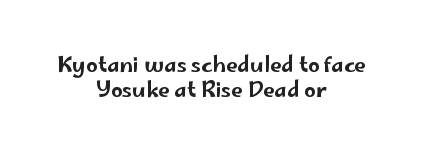
These lines are centered, leaving both edges ragged. You can tell it's not italic because the verticals are truly vertical. The foot of each line stays bare and open. Letter spacing: default.
